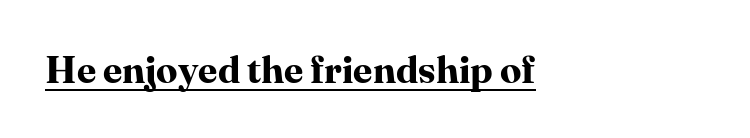
Q: Is the text bold? A: Yes.
Q: Is the text italic (slanted)? A: No, it is upright.
Q: Is the typeface a serif or a sans-serif typeface? A: Serif.
Q: Is the text underlined? A: Yes.
Q: How is the paragraph aligned? A: Left-aligned.
Q: Is the spacing between letters normal or unusually wide? A: Normal.
Q: Width (condensed, normal, or wide)? A: Normal.
Q: Stroke contrast? A: High.
Q: x-height? A: Medium.
Q: Monospaced? A: No.
